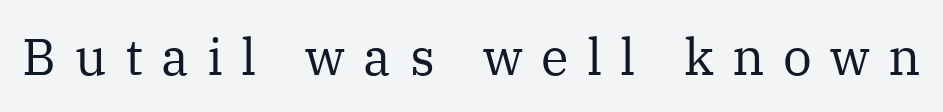
Think standard paragraph weight, or any step lighter than that. Honestly, there is no underline to notice here at all. The characters display serif detailing at their extremities. Every stem runs plumb, perpendicular to the baseline. The tracking reads as deliberately expanded to a designer's eye. Character widths vary here, with narrow letters taking less room than wide ones.
